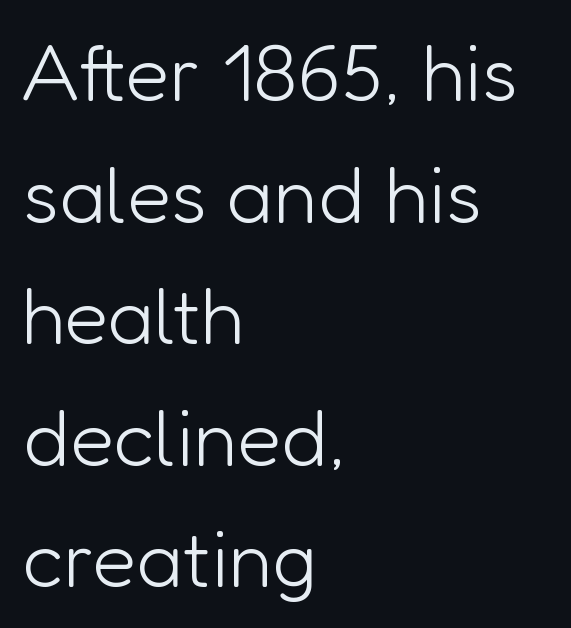
The image shows 80 px light sans-serif type, upright; set left-aligned, normal line spacing (1.52x), normal letter spacing, not underlined; low stroke contrast and a medium x-height.
